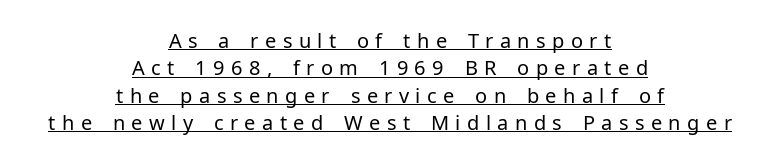
The image shows 20 px text type, upright; set centered, normal line spacing (1.37x), unusually wide letter spacing (+0.32 em), underlined.
